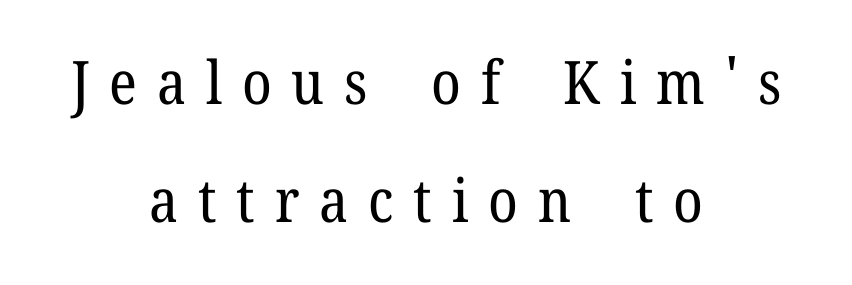
The image shows 60 px regular-weight serif type, upright; set centered, loose line spacing (1.96x), unusually wide letter spacing (+0.33 em), not underlined; low stroke contrast and a medium x-height.
